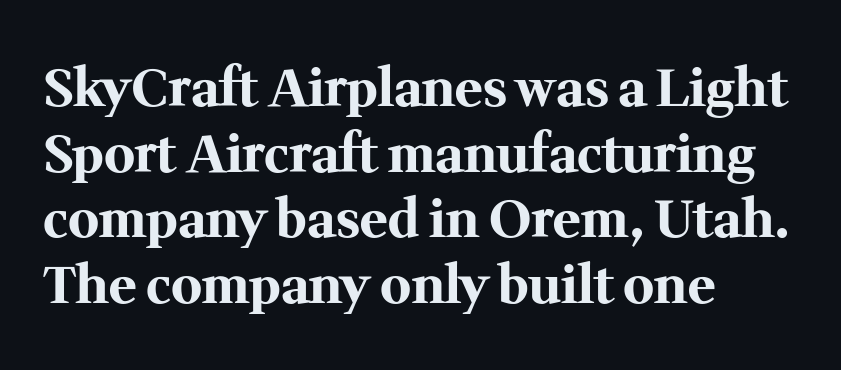
{"serif": "yes", "italic": "no", "bold": "yes", "weight": "bold", "width": "normal", "stroke_contrast": "medium", "x_height": "medium", "monospaced": "no", "underline": "no", "align": "left", "line_spacing": "normal", "line_spacing_ratio": 1.26, "letter_spacing": "normal", "letter_spacing_em": 0.0, "glyph_px": 52}
